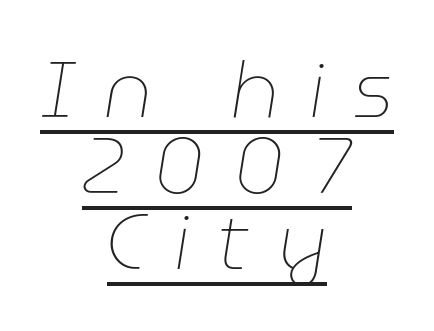
{"italic": "yes", "lean": "right", "slant_degrees": 9, "bold": "no", "weight": "thin", "width": "normal", "stroke_contrast": "low", "x_height": "medium", "monospaced": "no", "underline": "yes", "align": "center", "line_spacing": "tight", "line_spacing_ratio": 0.96, "letter_spacing": "wide", "letter_spacing_em": 0.36, "glyph_px": 79}
